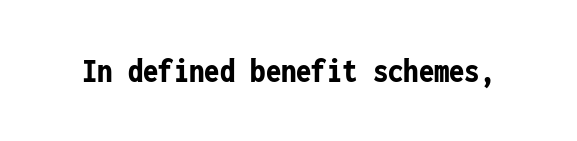
Q: Is the text bold? A: Yes.
Q: Is the text italic (slanted)? A: No, it is upright.
Q: Is the typeface a serif or a sans-serif typeface? A: Sans-serif.
Q: Is the text underlined? A: No.
Q: Is the spacing between letters normal or unusually wide? A: Normal.
Q: Width (condensed, normal, or wide)? A: Condensed.
Q: Stroke contrast? A: Low.
Q: x-height? A: Medium.
Q: Monospaced? A: Yes.
